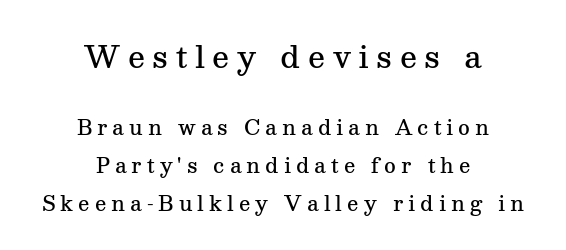
{"serif": "yes", "italic": "no", "bold": "semi", "weight": "semibold", "width": "normal", "stroke_contrast": "medium", "x_height": "medium", "monospaced": "no", "underline": "no", "align": "center", "line_spacing_ratio": 1.88, "letter_spacing": "wide", "letter_spacing_em": 0.25, "larger_block": "first", "size_ratio": 1.5, "glyph_px": 30}
